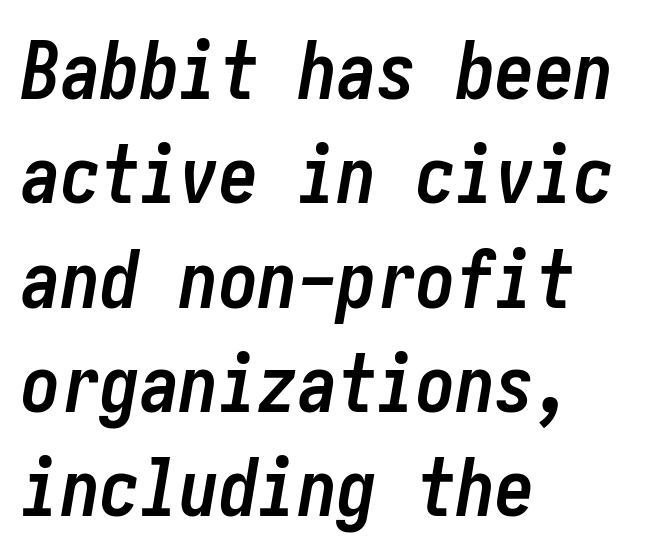
Q: Is the text bold? A: Yes.
Q: Is the text italic (slanted)? A: Yes, it leans right by about 10 degrees.
Q: Is the text underlined? A: No.
Q: How is the paragraph aligned? A: Left-aligned.
Q: Is the spacing between letters normal or unusually wide? A: Normal.
Q: Is the spacing between lines tight, normal or loose? A: Normal.
Q: Width (condensed, normal, or wide)? A: Condensed.
Q: Stroke contrast? A: Low.
Q: x-height? A: Medium.
